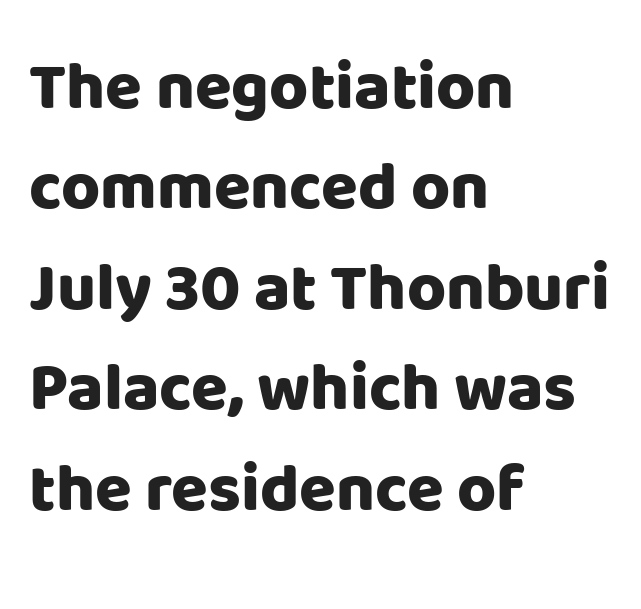
Check under the words: just untouched page. One-word summary of the alignment: left. Vertical strokes here are truly vertical. A sans-serif font was chosen for this passage.
